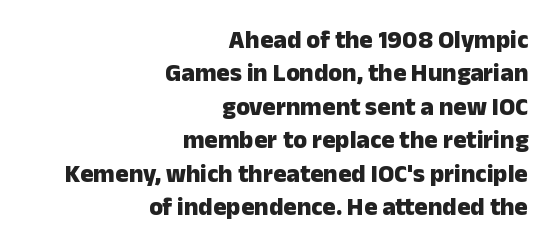
{"italic": "no", "bold": "yes", "underline": "no", "align": "right", "line_spacing": "normal", "line_spacing_ratio": 1.34, "letter_spacing": "normal", "letter_spacing_em": 0.0, "glyph_px": 25}
